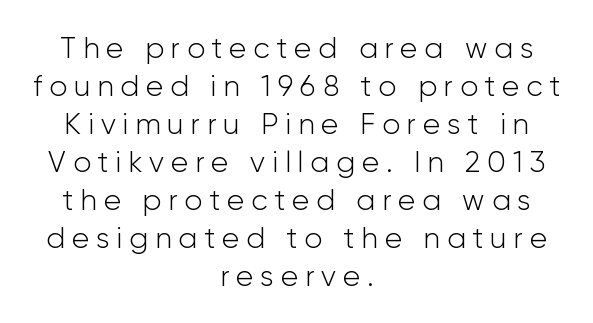
{"serif": "no", "italic": "no", "bold": "no", "weight": "light", "width": "normal", "stroke_contrast": "low", "x_height": "medium", "monospaced": "no", "underline": "no", "align": "center", "line_spacing": "normal", "line_spacing_ratio": 1.31, "letter_spacing": "wide", "letter_spacing_em": 0.24, "glyph_px": 29}
